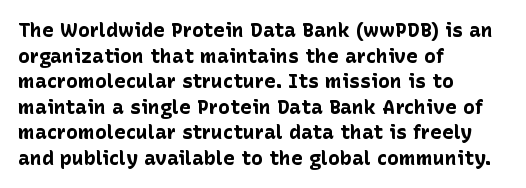
The letters stand straight up with perfectly vertical stems. The space directly below the letters is spotless. Letter spacing: default. Bold? Absolutely — the strokes are thick and heavy. The leading is moderate, giving the passage an even texture. The lines in this sample share a left origin and differ only in where they stop.
